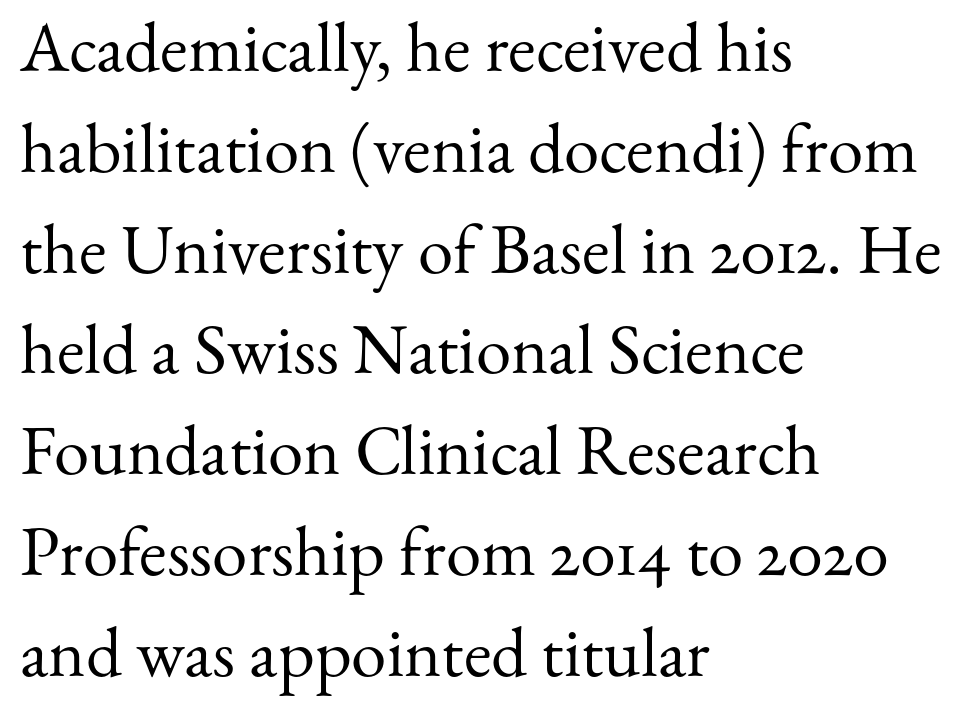
The image shows 71 px regular-weight serif type, upright; set left-aligned, normal line spacing (1.42x), normal letter spacing, not underlined; medium stroke contrast and a small x-height.
